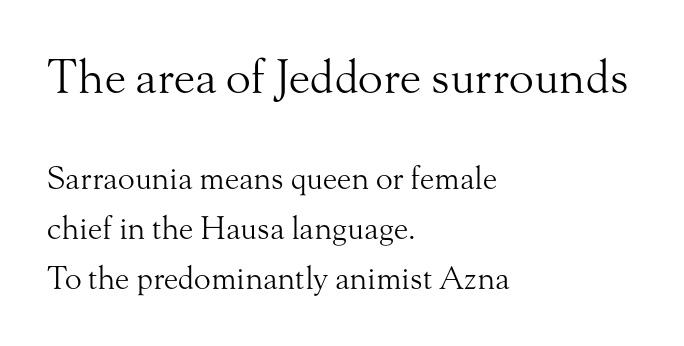
Quick note: not italic, upright. Quick note: interline space is typical. Honestly, there is no underline to notice here at all. In this sample the first text group is rendered at the bigger scale.
